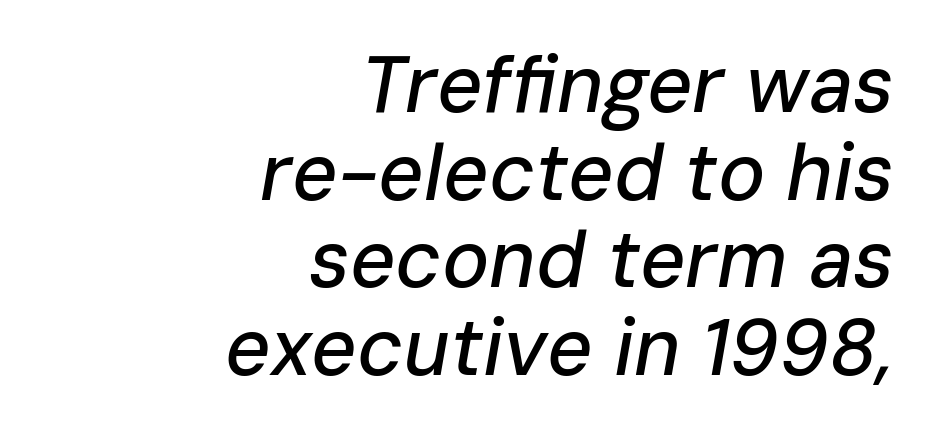
The image shows 79 px text type, italic (leaning right); set right-aligned, tight line spacing (1.11x), normal letter spacing, not underlined; low stroke contrast and a medium x-height.
